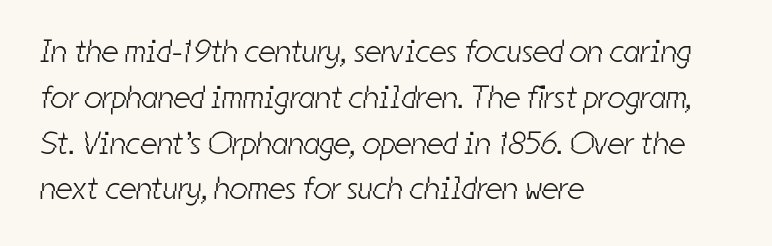
The image shows 32 px light, condensed sans-serif type; set left-aligned, normal line spacing (1.43x), normal letter spacing, not underlined; low stroke contrast and a medium x-height.
